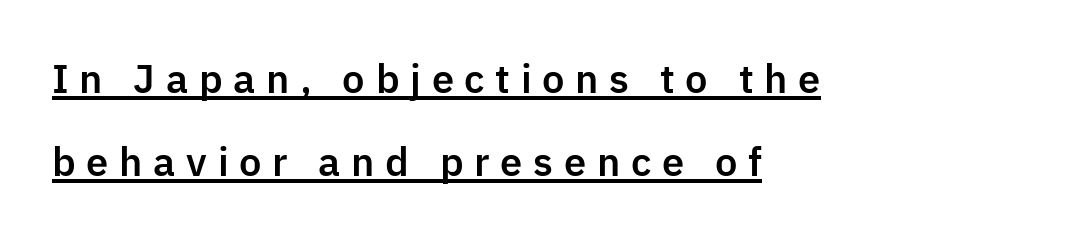
Every row of glyphs begins at an identical x-position on the left. Do the characters align in a grid? No, the font is proportional. Horizontal bands of white between lines are thick stripes. Posture: vertical. Letterform terminals end flat and unadorned throughout the passage.
